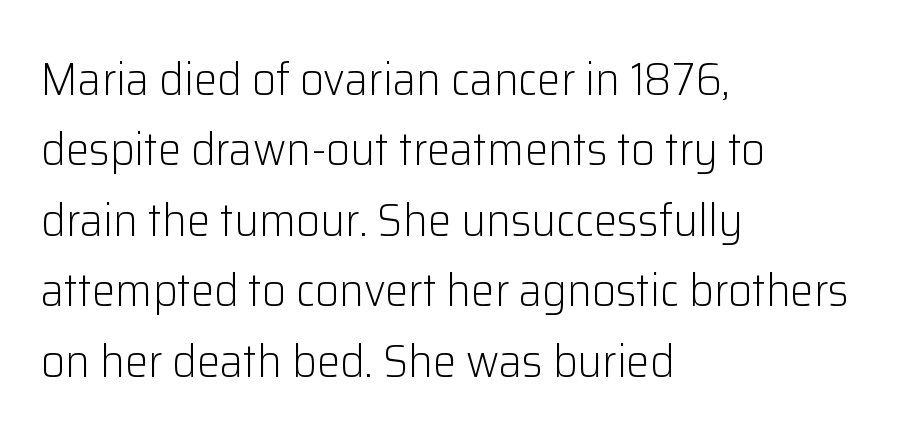
The image shows 47 px light sans-serif type, upright; set left-aligned, normal line spacing (1.5x), normal letter spacing, not underlined; low stroke contrast and a medium x-height.
